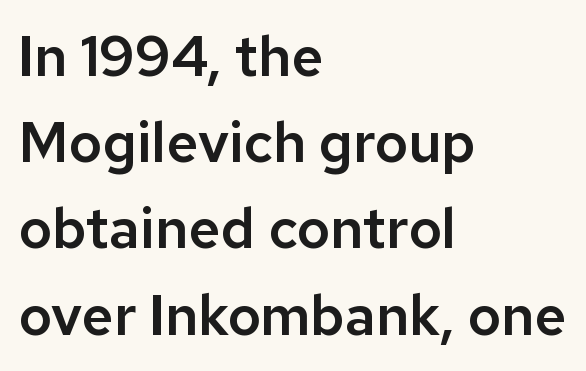
{"serif": "no", "italic": "no", "width": "normal", "stroke_contrast": "low", "x_height": "medium", "monospaced": "no", "underline": "no", "align": "left", "line_spacing": "normal", "line_spacing_ratio": 1.54, "letter_spacing": "normal", "letter_spacing_em": 0.0, "glyph_px": 56}
